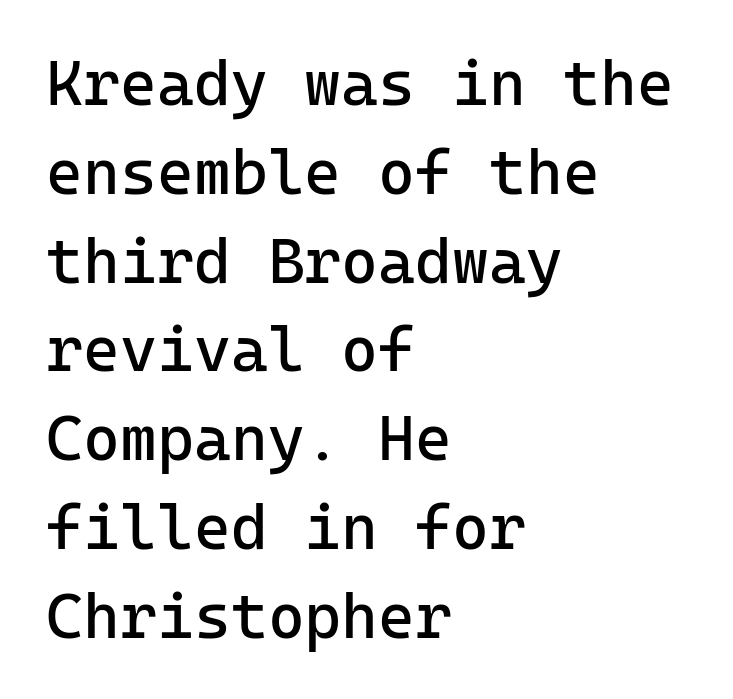
{"serif": "no", "italic": "no", "bold": "no", "weight": "regular", "width": "normal", "stroke_contrast": "low", "x_height": "medium", "underline": "no", "align": "left", "line_spacing": "normal", "line_spacing_ratio": 1.41, "letter_spacing": "normal", "letter_spacing_em": 0.0, "glyph_px": 63}
